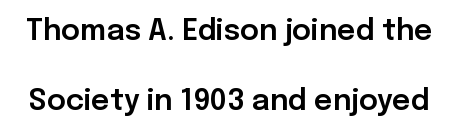
Posture: vertical. Notice the wide empty band between every row — that's loose leading. Here the designer chose a conventional face with non-uniform glyph widths. Check where the strokes stop: nothing finishes them off — pure sans. This rendering leaves character spacing at its baseline value. Unmarked baselines from the first word to the last.
